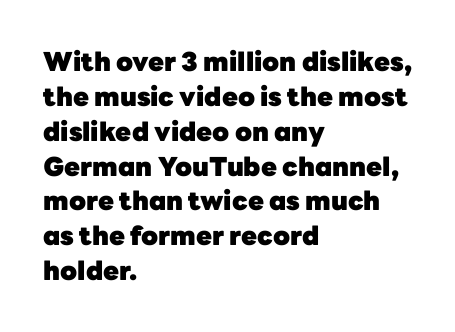
Q: Is the text bold? A: Yes.
Q: Is the text italic (slanted)? A: No, it is upright.
Q: Is the text underlined? A: No.
Q: How is the paragraph aligned? A: Left-aligned.
Q: Is the spacing between letters normal or unusually wide? A: Normal.
Q: Is the spacing between lines tight, normal or loose? A: Normal.
